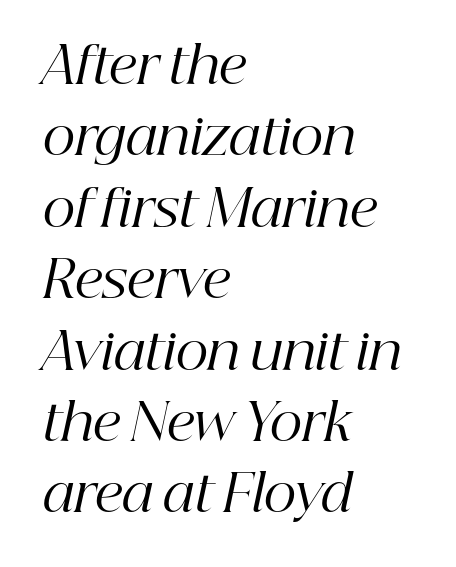
Q: Is the text bold? A: No.
Q: Is the text italic (slanted)? A: Yes, it leans right by about 12 degrees.
Q: Is the typeface a serif or a sans-serif typeface? A: Serif.
Q: Is the text underlined? A: No.
Q: How is the paragraph aligned? A: Left-aligned.
Q: Is the spacing between letters normal or unusually wide? A: Normal.
Q: Is the spacing between lines tight, normal or loose? A: Normal.
Q: Width (condensed, normal, or wide)? A: Normal.
Q: Stroke contrast? A: High.
Q: x-height? A: Medium.
Q: Monospaced? A: No.
